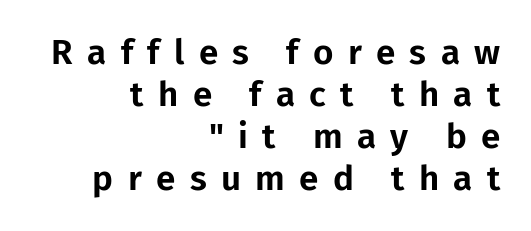
The image shows 35 px sans-serif type, upright; set right-aligned, line spacing 1.2x, unusually wide letter spacing (+0.41 em), not underlined; low stroke contrast and a medium x-height.
